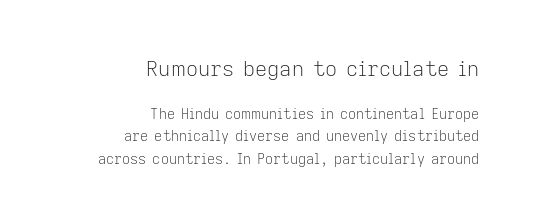
Q: Is the text bold? A: No.
Q: Is the text italic (slanted)? A: No, it is upright.
Q: Is the text underlined? A: No.
Q: How is the paragraph aligned? A: Right-aligned.
Q: Is the spacing between letters normal or unusually wide? A: Normal.
Q: Is the spacing between lines tight, normal or loose? A: Normal.
Q: Which block of text is set in a larger size, the first (top) or the second (bottom)? A: The first (top) one.
